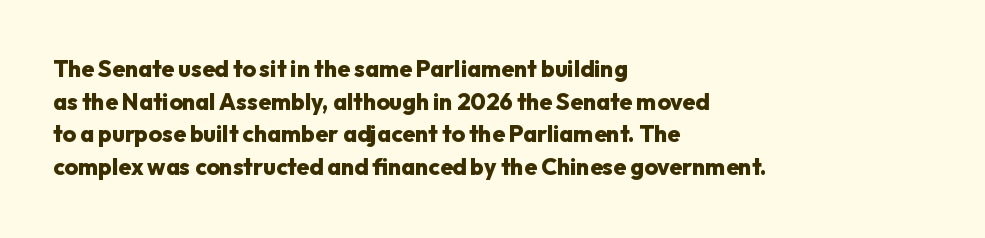
Here the glyphs are tracked normally, forming tight word shapes. One-word summary of the alignment: left. In terms of posture, this sample is upright. Notice how thick the strokes are: this is what a full bold looks like. The lines sit at an ordinary, default distance from one another.
